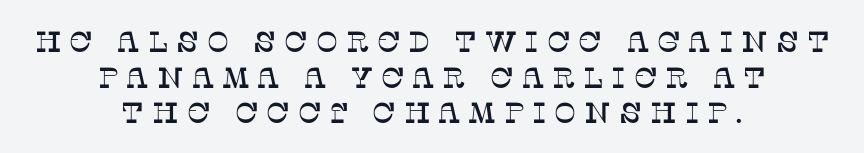
Small tapered or slab feet sit at the stroke ends, so this counts as serif. A bare baseline throughout the passage. The typesetter chose a symmetrical, centered arrangement here. A roman cut, with each character standing at attention. Note the varied advance widths — an 'i' is clearly narrower than an 'm'. The tracking jumps out immediately: characters are airy and widely separated.
